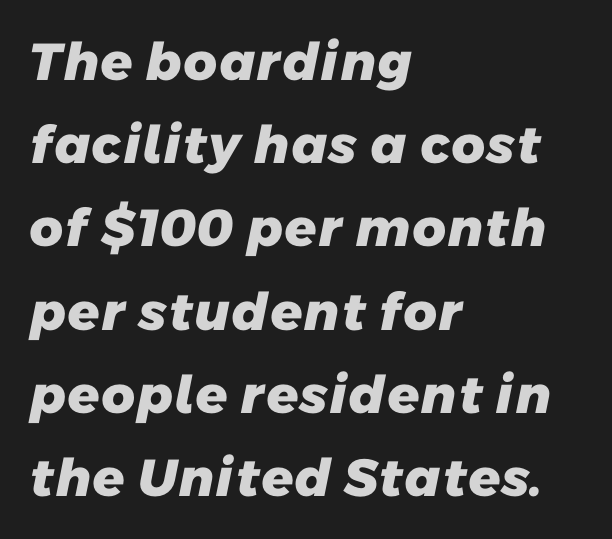
{"serif": "no", "bold": "yes", "weight": "heavy", "width": "normal", "stroke_contrast": "low", "x_height": "medium", "monospaced": "no", "underline": "no", "align": "left", "line_spacing": "normal", "line_spacing_ratio": 1.6, "letter_spacing": "normal", "letter_spacing_em": 0.0, "glyph_px": 52}
